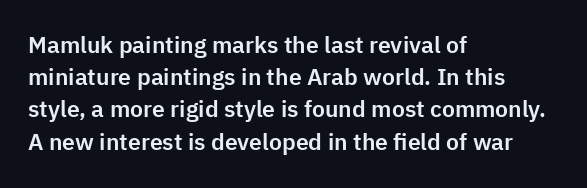
Does the leading feel generous? No, just average. The paragraph shown leans on its left margin. The string is rendered with underlining switched off. Here the glyphs are tracked normally, forming tight word shapes. The font's upright variant was chosen for this text.
